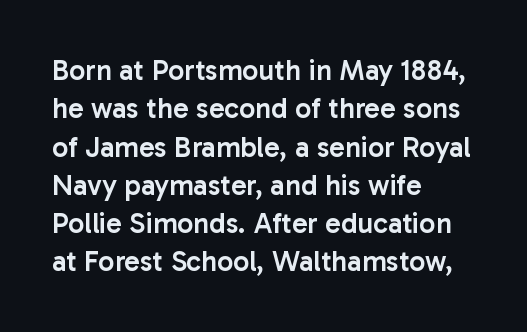
{"serif": "no", "italic": "no", "bold": "semi", "weight": "semibold", "width": "normal", "stroke_contrast": "low", "x_height": "medium", "monospaced": "no", "underline": "no", "align": "left", "line_spacing": "normal", "line_spacing_ratio": 1.32, "letter_spacing": "normal", "letter_spacing_em": 0.0, "glyph_px": 29}
